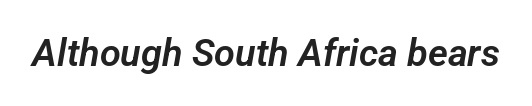
{"serif": "no", "width": "normal", "stroke_contrast": "low", "x_height": "medium", "monospaced": "no", "underline": "no", "letter_spacing": "normal", "letter_spacing_em": 0.0, "glyph_px": 38}
